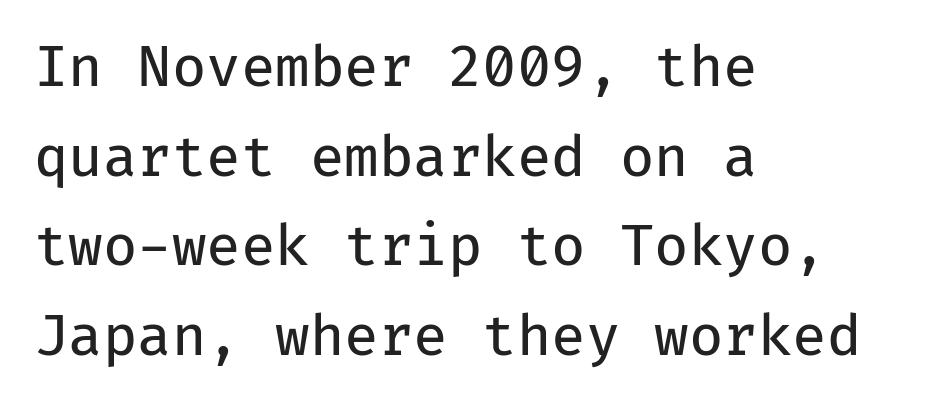
The font is comparable to plain body text, perhaps lighter. Is the letter spacing exaggerated? No — it looks like the ordinary default. This sample has the even, mechanical cadence of fixed-width lettering. The specimen reads as upright at a glance. Summary of vertical rhythm: regular, with standard interline spacing.
